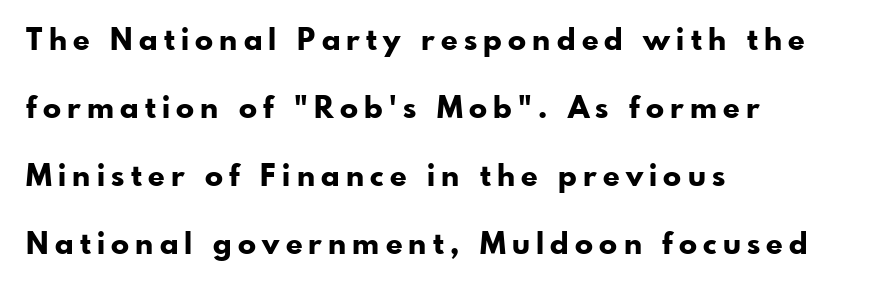
Q: Is the text bold? A: Yes.
Q: Is the text italic (slanted)? A: No, it is upright.
Q: Is the typeface a serif or a sans-serif typeface? A: Sans-serif.
Q: Is the text underlined? A: No.
Q: How is the paragraph aligned? A: Left-aligned.
Q: Is the spacing between letters normal or unusually wide? A: Unusually wide.
Q: Is the spacing between lines tight, normal or loose? A: Loose.
Q: Width (condensed, normal, or wide)? A: Normal.
Q: Stroke contrast? A: Low.
Q: x-height? A: Small.
Q: Monospaced? A: No.
